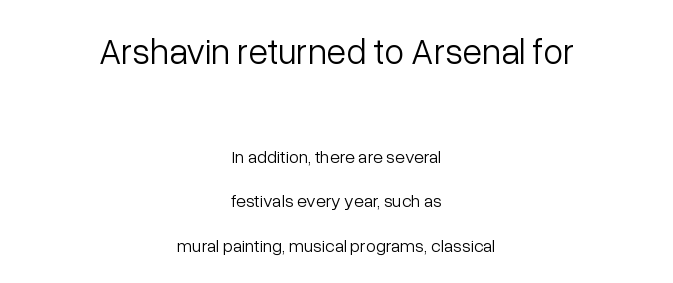
{"serif": "no", "italic": "no", "bold": "no", "weight": "light", "width": "normal", "stroke_contrast": "low", "x_height": "medium", "monospaced": "no", "underline": "no", "align": "center", "line_spacing": "loose", "line_spacing_ratio": 2.47, "letter_spacing": "normal", "letter_spacing_em": 0.0, "larger_block": "first", "size_ratio": 2.0, "glyph_px": 36}
